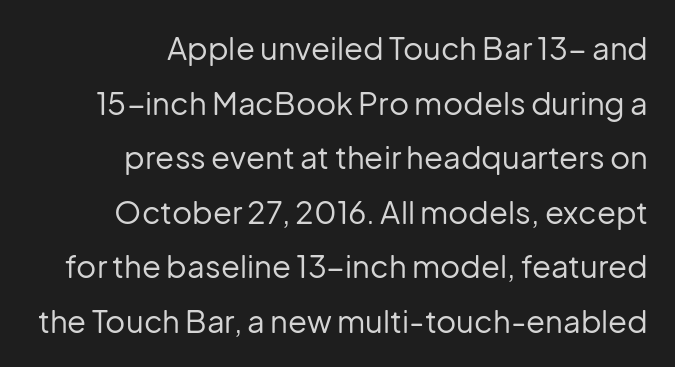
Q: Is the text bold? A: No.
Q: Is the text italic (slanted)? A: No, it is upright.
Q: Is the typeface a serif or a sans-serif typeface? A: Sans-serif.
Q: Is the text underlined? A: No.
Q: How is the paragraph aligned? A: Right-aligned.
Q: Is the spacing between letters normal or unusually wide? A: Normal.
Q: Width (condensed, normal, or wide)? A: Normal.
Q: Stroke contrast? A: Low.
Q: x-height? A: Medium.
Q: Monospaced? A: No.
